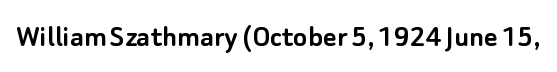
A typesetter would call this proportional, since set widths differ per character. The specimen omits any rule beneath the text block's lines. The letterforms sit shoulder to shoulder at normal distance. The font's upright variant was chosen for this text. The letters carry no serifs — their stems end cleanly without finishing strokes.
